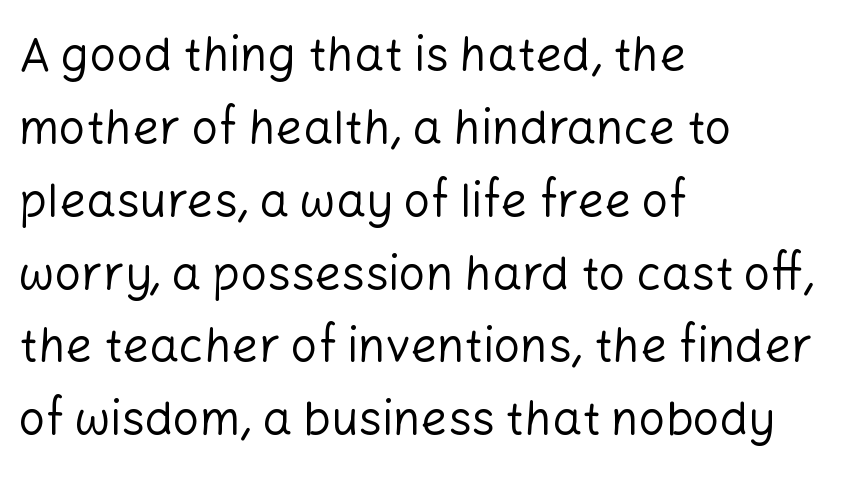
The image shows 47 px regular-weight sans-serif type, upright; set left-aligned, normal line spacing (1.55x), normal letter spacing, not underlined; low stroke contrast and a medium x-height.
